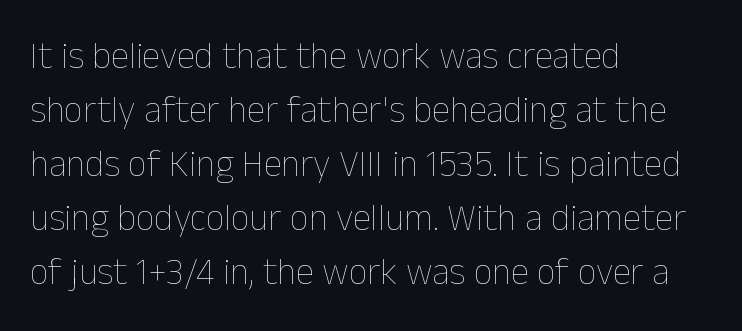
Stem width sits at or under what a default text font uses. Rows of type keep a routine distance in the vertical direction. Anything drawn beneath the words? Only blank space. No italicization has been applied; the sample stays upright. Compared with typical body copy, the letter spacing here is the same. Proportional: the letters do not fall into vertical columns.
